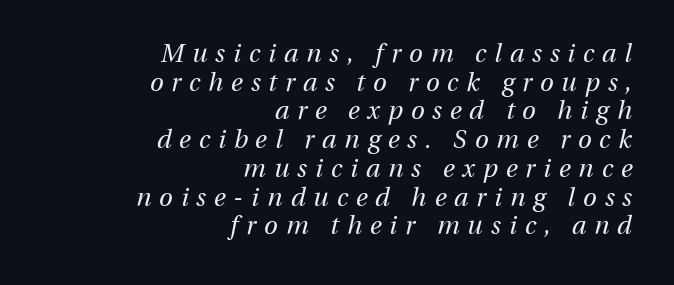
The paragraph shown leans on its right margin. Spacing between characters has been opened up far beyond the box default. Regarding leading, the lines here are crowded together. Bold? No — there's no thickening of the strokes.
